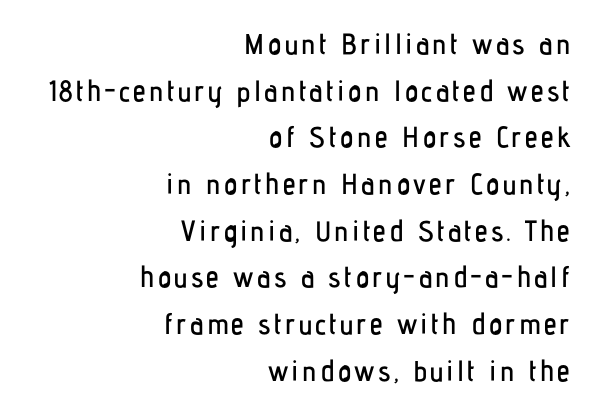
The image shows 29 px condensed sans-serif type, upright; set right-aligned, normal line spacing (1.61x), not underlined; low stroke contrast and a medium x-height.
